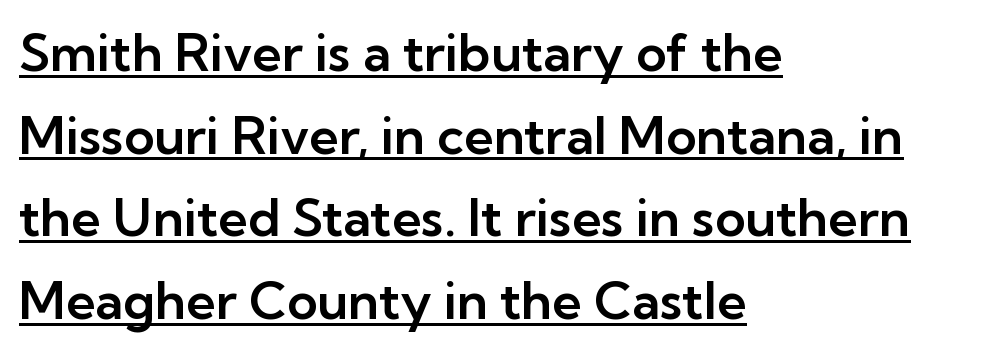
{"serif": "no", "italic": "no", "width": "normal", "stroke_contrast": "low", "x_height": "medium", "monospaced": "no", "underline": "yes", "align": "left", "line_spacing": "normal", "line_spacing_ratio": 1.59, "letter_spacing": "normal", "letter_spacing_em": 0.0, "glyph_px": 52}
